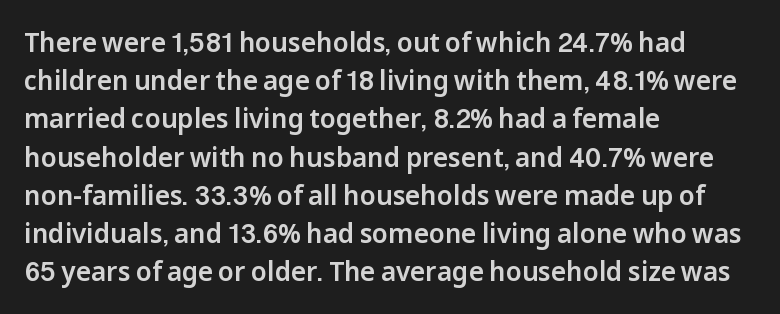
Q: Is the text italic (slanted)? A: No, it is upright.
Q: Is the text underlined? A: No.
Q: How is the paragraph aligned? A: Left-aligned.
Q: Is the spacing between letters normal or unusually wide? A: Normal.
Q: Is the spacing between lines tight, normal or loose? A: Normal.
